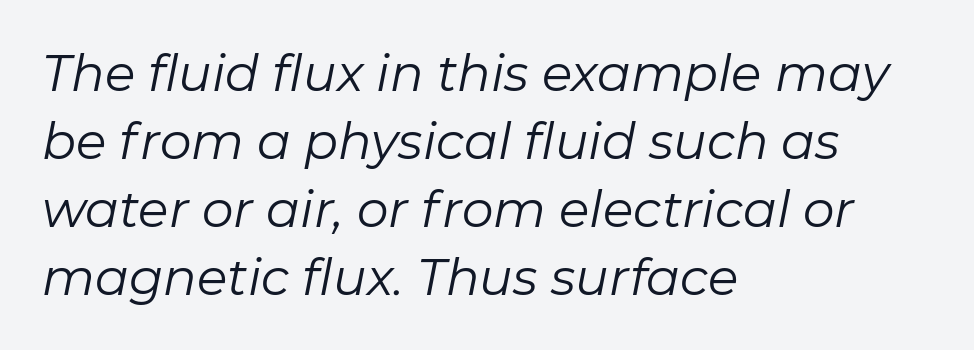
{"italic": "yes", "lean": "right", "slant_degrees": 11, "bold": "no", "weight": "regular", "width": "normal", "stroke_contrast": "low", "x_height": "medium", "monospaced": "no", "underline": "no", "align": "left", "line_spacing": "normal", "line_spacing_ratio": 1.36, "letter_spacing": "normal", "letter_spacing_em": 0.0, "glyph_px": 50}
